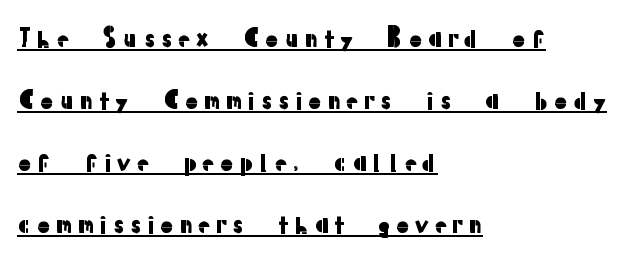
Each new line begins a long way beneath the previous one. Caption: lettering with a line underneath. This sample uses an upright cut, with every glyph sitting square on the baseline. Line starts are locked; line ends wander.
